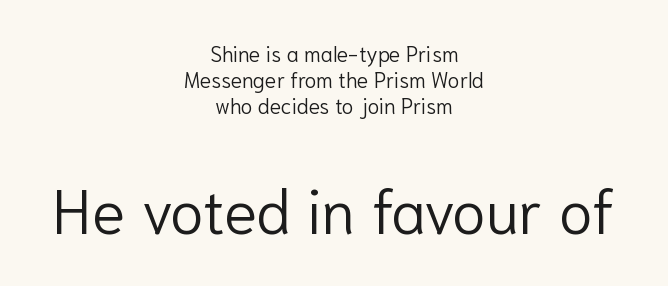
One-word summary of the alignment: center. Top chunk: small. Bottom chunk: large. There is no visible air inserted between adjacent glyphs. Does the type have serifs? No, each stem ends abruptly. The space beneath each line is pristine and unruled. Looks like regular typesetting: each glyph gets only the width it needs.
